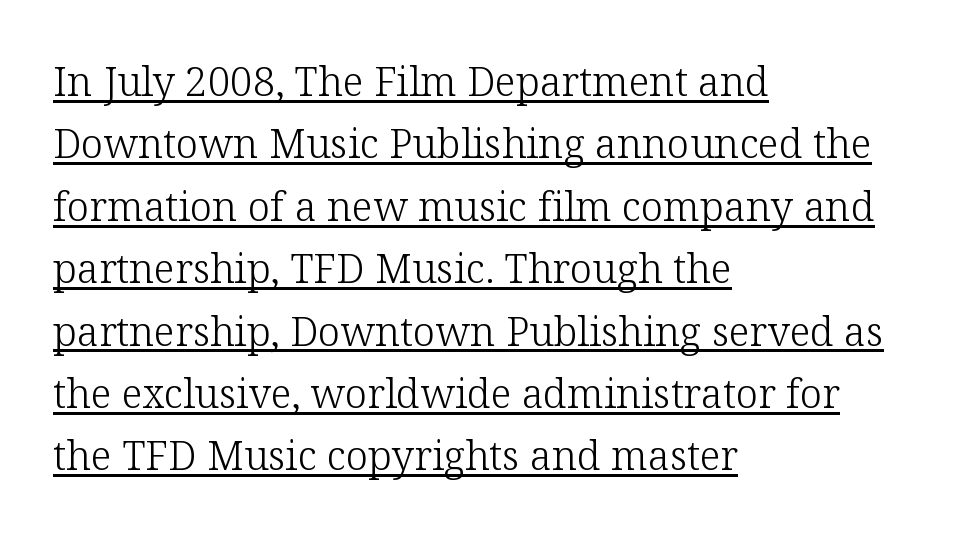
{"serif": "yes", "italic": "no", "bold": "no", "weight": "light", "width": "normal", "stroke_contrast": "low", "x_height": "medium", "monospaced": "no", "underline": "yes", "align": "left", "line_spacing": "normal", "line_spacing_ratio": 1.56, "letter_spacing": "normal", "letter_spacing_em": 0.0, "glyph_px": 40}
